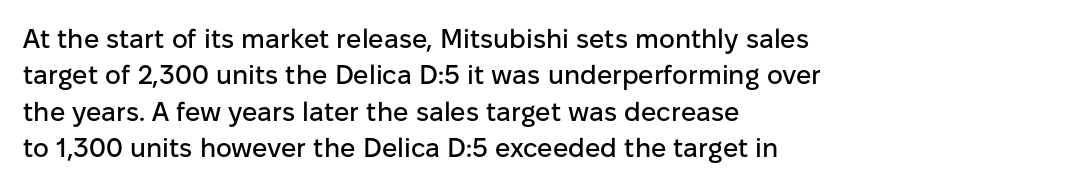
The image shows 27 px text type, upright; set left-aligned, normal line spacing (1.35x), normal letter spacing, not underlined.
